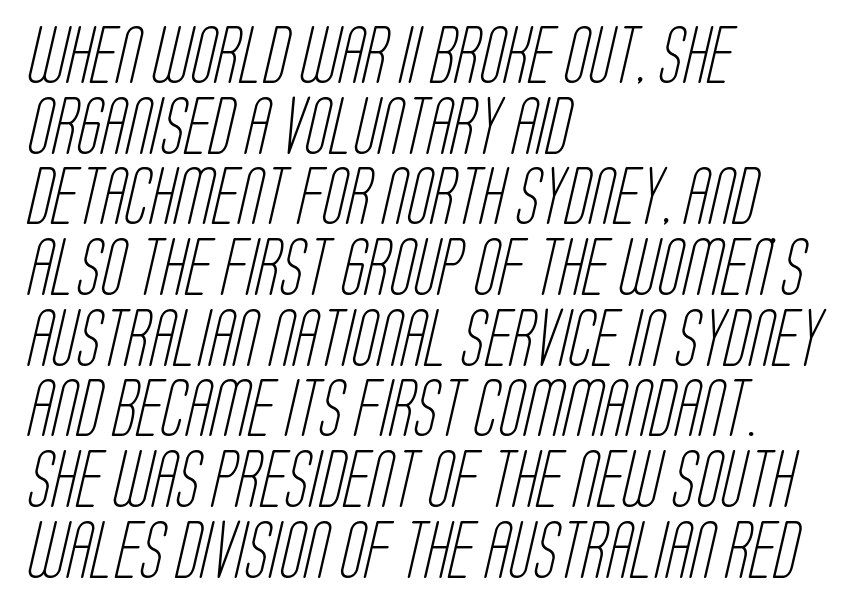
Q: Is the text bold? A: No.
Q: Is the typeface a serif or a sans-serif typeface? A: Sans-serif.
Q: Is the text underlined? A: No.
Q: How is the paragraph aligned? A: Left-aligned.
Q: Is the spacing between letters normal or unusually wide? A: Normal.
Q: Width (condensed, normal, or wide)? A: Condensed.
Q: Stroke contrast? A: Low.
Q: x-height? A: Large.
Q: Monospaced? A: No.
